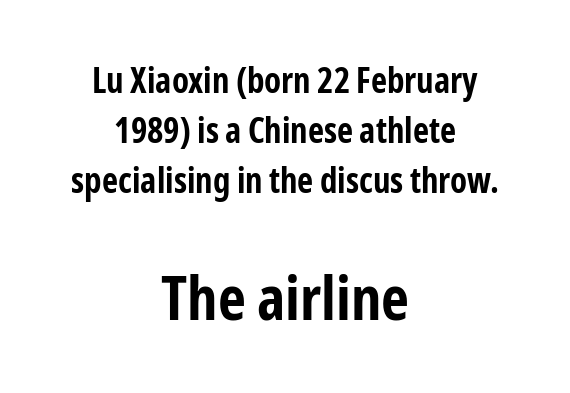
The image shows 61 px bold, condensed sans-serif type, upright; set centered, normal line spacing (1.43x), normal letter spacing, not underlined; the second (bottom) block is 1.74x larger; low stroke contrast and a medium x-height.
